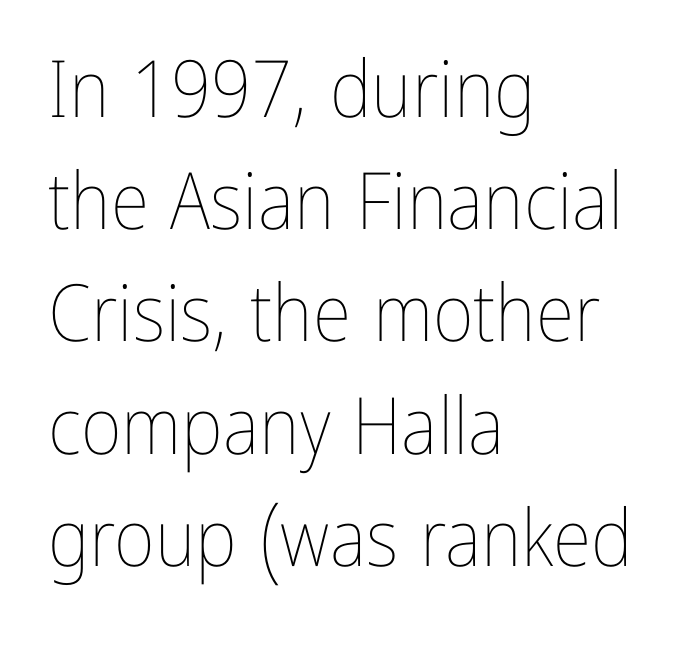
Q: Is the text bold? A: No.
Q: Is the text italic (slanted)? A: No, it is upright.
Q: Is the text underlined? A: No.
Q: How is the paragraph aligned? A: Left-aligned.
Q: Is the spacing between letters normal or unusually wide? A: Normal.
Q: Is the spacing between lines tight, normal or loose? A: Normal.
Q: Width (condensed, normal, or wide)? A: Condensed.
Q: Stroke contrast? A: Low.
Q: x-height? A: Medium.
Q: Monospaced? A: No.
